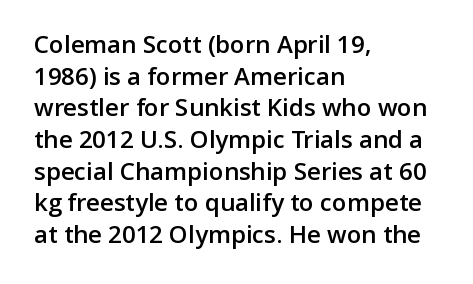
{"italic": "no", "bold": "semi", "underline": "no", "align": "left", "line_spacing": "normal", "line_spacing_ratio": 1.32, "letter_spacing": "normal", "letter_spacing_em": 0.0, "glyph_px": 24}
